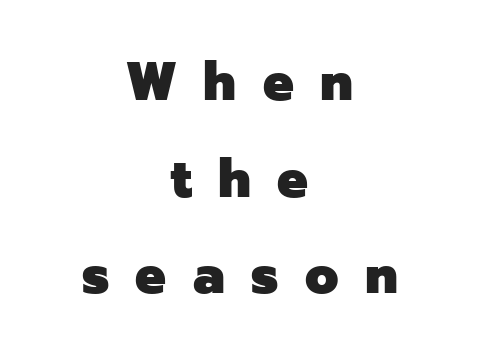
The image shows 54 px heavy sans-serif type, upright; set centered, line spacing 1.79x, unusually wide letter spacing (+0.49 em), not underlined; low stroke contrast and a medium x-height.
